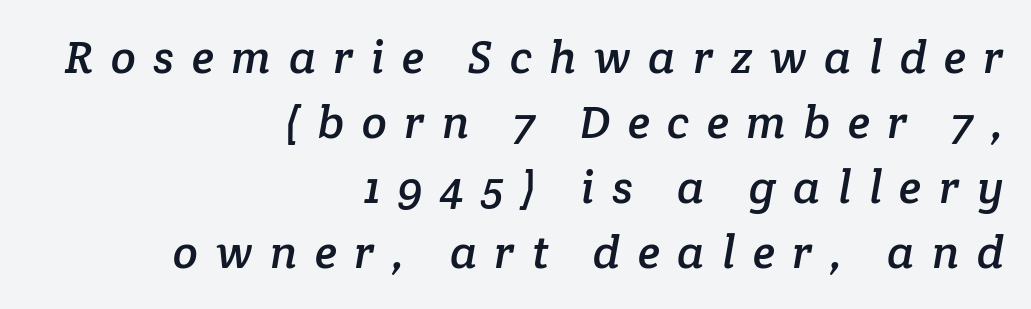
{"serif": "yes", "width": "normal", "stroke_contrast": "low", "x_height": "medium", "monospaced": "no", "underline": "no", "align": "right", "line_spacing": "normal", "line_spacing_ratio": 1.41, "letter_spacing": "wide", "letter_spacing_em": 0.38, "glyph_px": 46}
